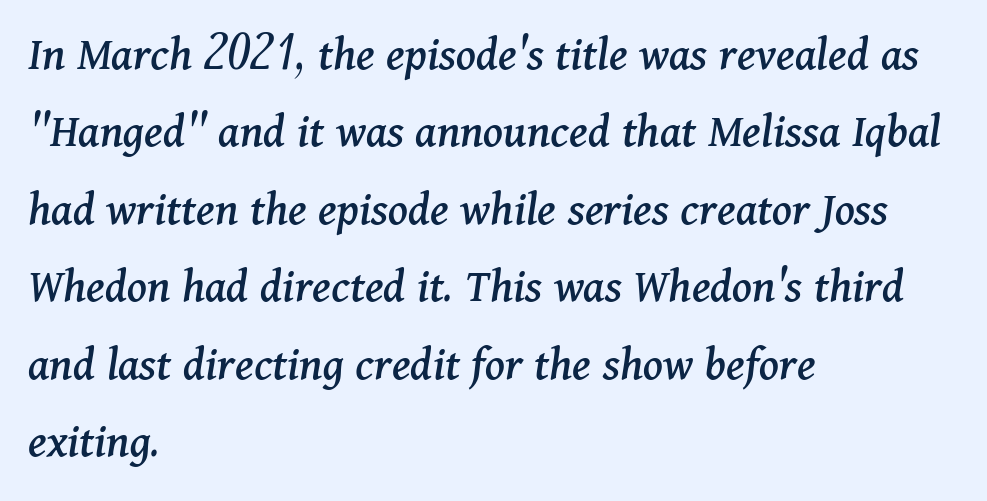
To sum up the face: it has serifs. Is this a fixed-width face? No — the glyphs have proportional, varying widths. A bare baseline throughout the passage. The rows are spaced the way most documents space them. Short and long lines alike share a common starting point at left. Spacing between characters is what you'd get straight out of the box.
